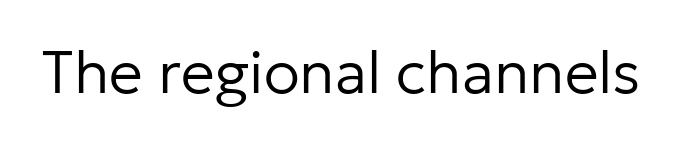
Q: Is the text bold? A: No.
Q: Is the text italic (slanted)? A: No, it is upright.
Q: Is the typeface a serif or a sans-serif typeface? A: Sans-serif.
Q: Is the text underlined? A: No.
Q: Is the spacing between letters normal or unusually wide? A: Normal.
Q: Width (condensed, normal, or wide)? A: Normal.
Q: Stroke contrast? A: Low.
Q: x-height? A: Medium.
Q: Monospaced? A: No.
